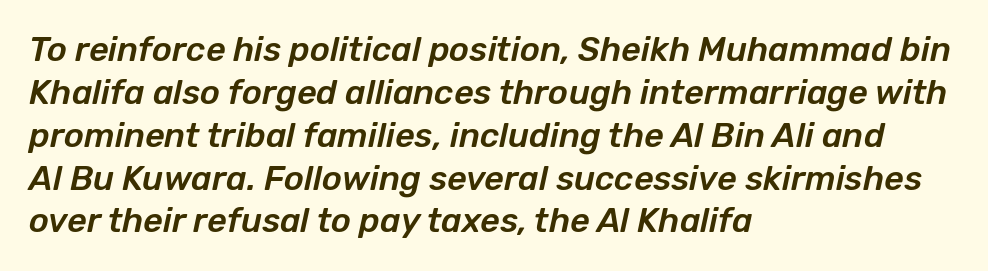
You could not count columns in this text — the font is proportionally spaced. There's an unmistakable incline to the writing here. Vertically, the passage feels balanced, rows spaced as you'd expect. The lines in this sample share a left origin and differ only in where they stop. Descender tails drop into unmarked territory.
